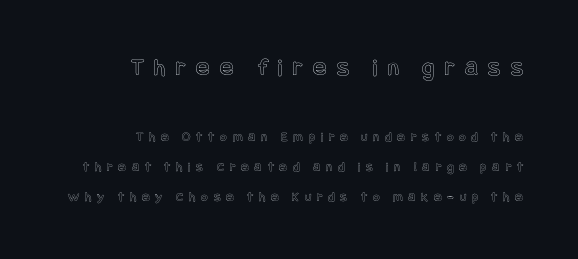
{"italic": "no", "underline": "no", "align": "right", "line_spacing": "loose", "line_spacing_ratio": 2.15, "letter_spacing": "wide", "letter_spacing_em": 0.42, "larger_block": "first", "size_ratio": 1.79, "glyph_px": 25}
